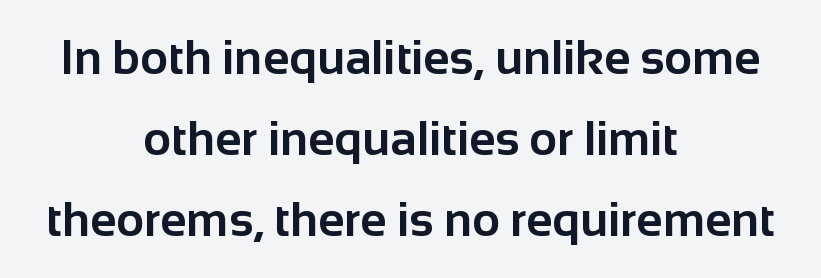
Q: Is the text bold? A: Yes.
Q: Is the text italic (slanted)? A: No, it is upright.
Q: Is the typeface a serif or a sans-serif typeface? A: Sans-serif.
Q: Is the text underlined? A: No.
Q: How is the paragraph aligned? A: Centered.
Q: Is the spacing between letters normal or unusually wide? A: Normal.
Q: Is the spacing between lines tight, normal or loose? A: Normal.
Q: Width (condensed, normal, or wide)? A: Normal.
Q: Stroke contrast? A: Low.
Q: x-height? A: Medium.
Q: Monospaced? A: No.
